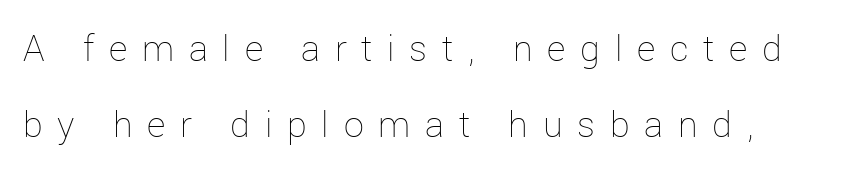
Q: Is the text bold? A: No.
Q: Is the text italic (slanted)? A: No, it is upright.
Q: Is the text underlined? A: No.
Q: How is the paragraph aligned? A: Left-aligned.
Q: Is the spacing between letters normal or unusually wide? A: Unusually wide.
Q: Is the spacing between lines tight, normal or loose? A: Loose.
Q: Width (condensed, normal, or wide)? A: Normal.
Q: Stroke contrast? A: Low.
Q: x-height? A: Medium.
Q: Monospaced? A: No.
